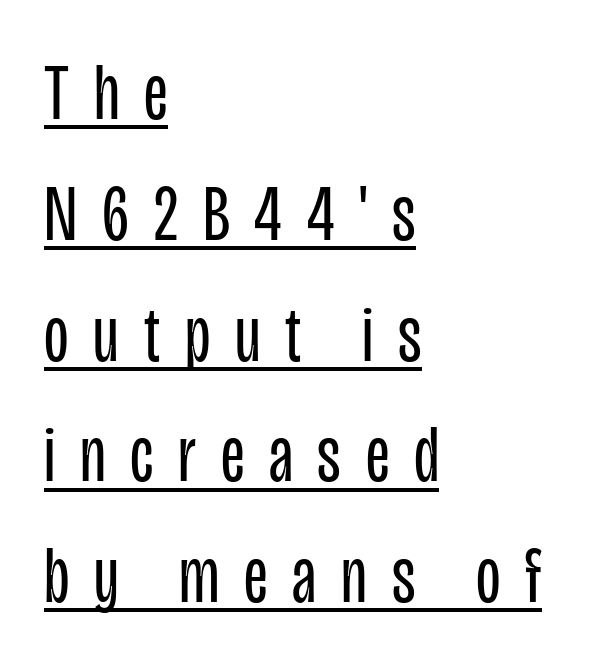
Q: Is the text bold? A: No.
Q: Is the text italic (slanted)? A: No, it is upright.
Q: Is the typeface a serif or a sans-serif typeface? A: Sans-serif.
Q: Is the text underlined? A: Yes.
Q: How is the paragraph aligned? A: Left-aligned.
Q: Is the spacing between letters normal or unusually wide? A: Unusually wide.
Q: Is the spacing between lines tight, normal or loose? A: Normal.
Q: Width (condensed, normal, or wide)? A: Condensed.
Q: Stroke contrast? A: Low.
Q: x-height? A: Large.
Q: Monospaced? A: No.
